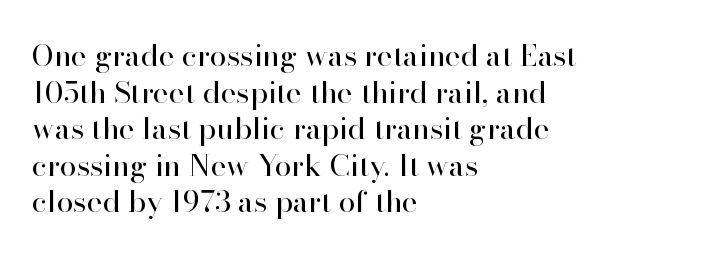
Beneath every word, the page is bare. Every character sits straight up, as roman type does. Layout note: lines flush left. Is the letter spacing exaggerated? No — it looks like the ordinary default. These lines are rendered in a variable-pitch font.
